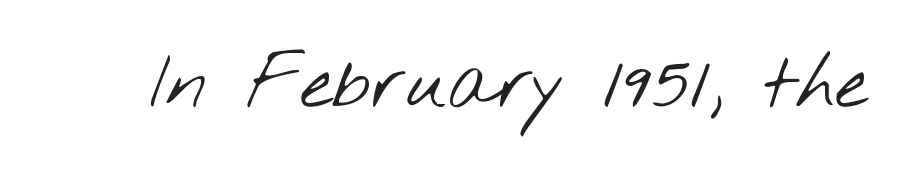
{"serif": "no", "bold": "no", "weight": "light", "width": "wide", "stroke_contrast": "low", "x_height": "small", "monospaced": "no", "underline": "no", "letter_spacing": "normal", "letter_spacing_em": 0.0, "glyph_px": 74}
